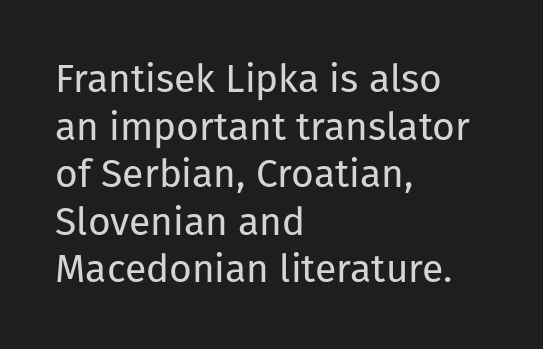
{"serif": "no", "italic": "no", "bold": "no", "weight": "regular", "width": "normal", "stroke_contrast": "low", "x_height": "medium", "monospaced": "no", "underline": "no", "align": "left", "line_spacing_ratio": 1.22, "letter_spacing": "normal", "letter_spacing_em": 0.0, "glyph_px": 39}
